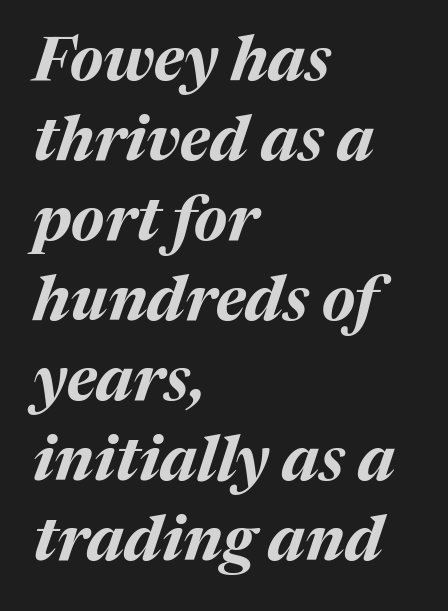
{"italic": "yes", "lean": "right", "slant_degrees": 17, "bold": "yes", "weight": "bold", "width": "normal", "stroke_contrast": "medium", "x_height": "medium", "monospaced": "no", "underline": "no", "align": "left", "line_spacing": "normal", "line_spacing_ratio": 1.27, "letter_spacing": "normal", "letter_spacing_em": 0.0, "glyph_px": 63}
